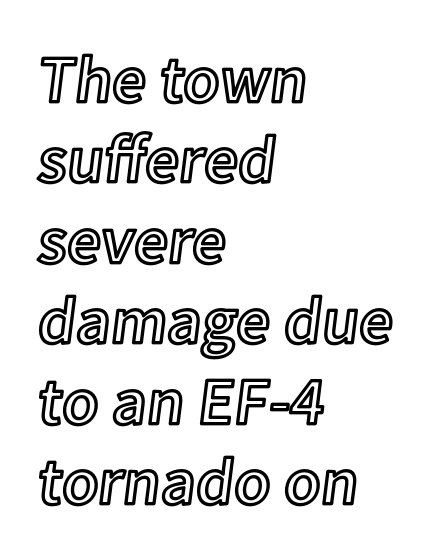
Q: Is the text italic (slanted)? A: Yes.
Q: Is the text underlined? A: No.
Q: How is the paragraph aligned? A: Left-aligned.
Q: Is the spacing between letters normal or unusually wide? A: Normal.
Q: Width (condensed, normal, or wide)? A: Normal.
Q: x-height? A: Medium.
Q: Monospaced? A: No.
